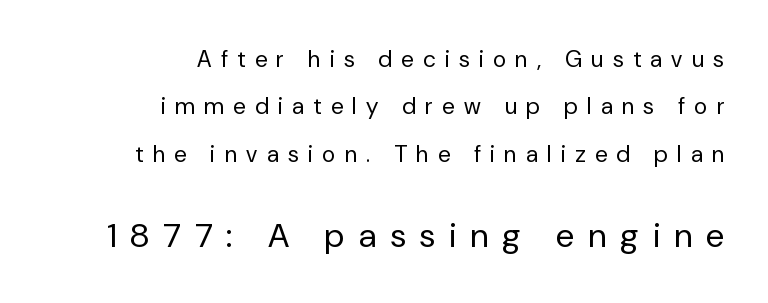
Bare-footed words on every line. This sample is right-justified, so line beginnings fall wherever the words allow. Posture: upright roman. The passage shown is typed in a proportional face where columns would drift. Weight: regular or lighter.
